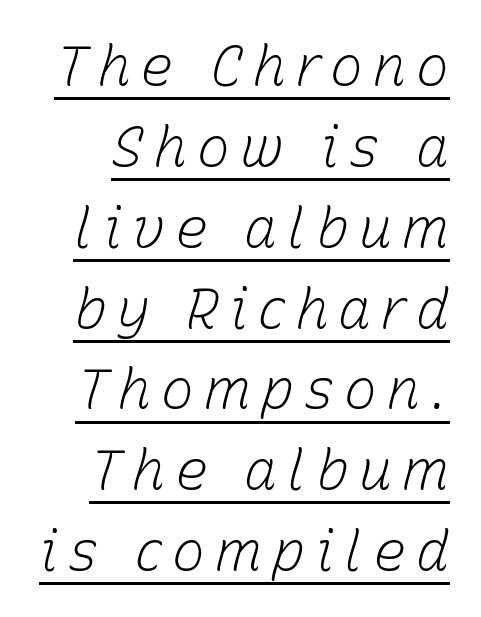
Q: Is the text bold? A: No.
Q: Is the text italic (slanted)? A: Yes, it leans right by about 15 degrees.
Q: Is the text underlined? A: Yes.
Q: Is the spacing between lines tight, normal or loose? A: Normal.
Q: Width (condensed, normal, or wide)? A: Normal.
Q: Stroke contrast? A: Low.
Q: x-height? A: Medium.
Q: Monospaced? A: No.
